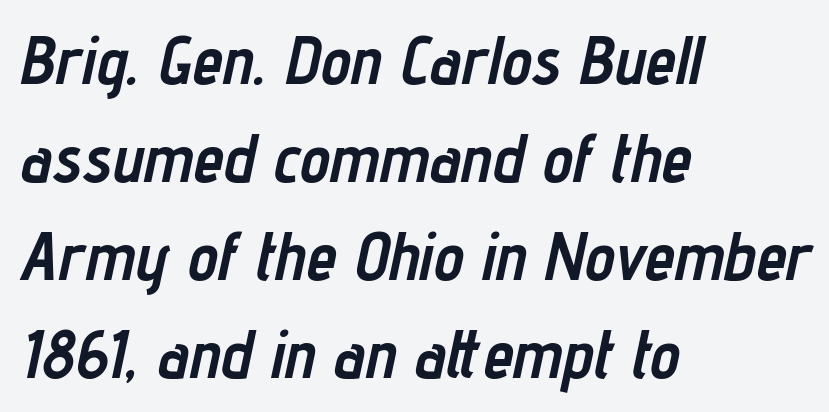
{"italic": "yes", "lean": "right", "slant_degrees": 12, "bold": "yes", "weight": "semibold", "width": "condensed", "stroke_contrast": "low", "x_height": "medium", "monospaced": "no", "underline": "no", "align": "left", "line_spacing": "normal", "line_spacing_ratio": 1.44, "letter_spacing": "normal", "letter_spacing_em": 0.0, "glyph_px": 68}
